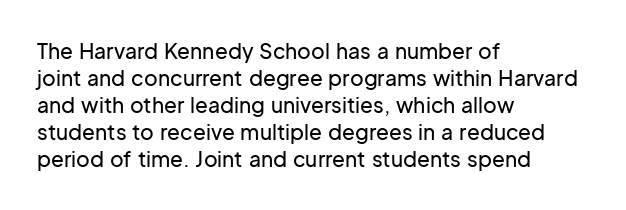
{"italic": "no", "underline": "no", "align": "left", "line_spacing": "normal", "line_spacing_ratio": 1.29, "letter_spacing": "normal", "letter_spacing_em": 0.0, "glyph_px": 21}
